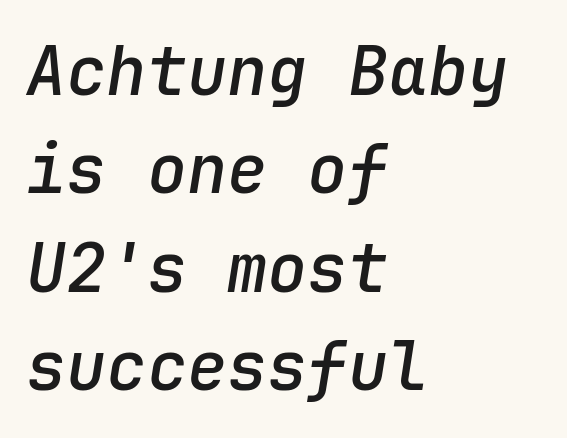
The image shows 67 px semibold type, italic (leaning right), monospaced; set left-aligned, normal line spacing (1.47x), normal letter spacing, not underlined; low stroke contrast and a medium x-height.
